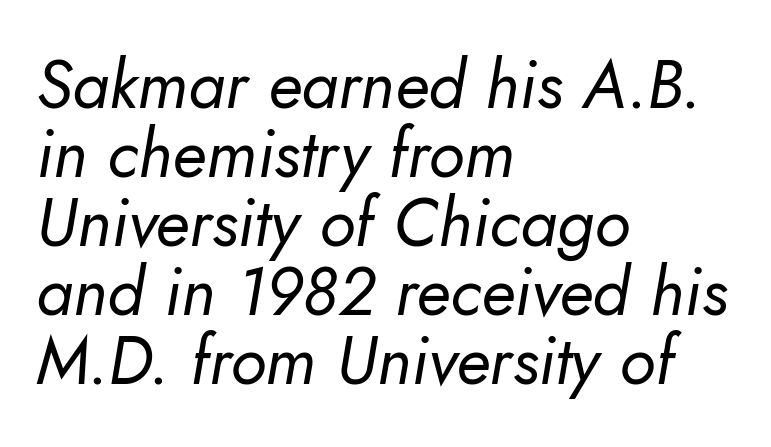
A light-to-regular cut is what we see here. This rendering features lettering with no underline. Spacing verdict: proportional, widths tailored to each character. Is there much room between lines? No — they nearly touch.
